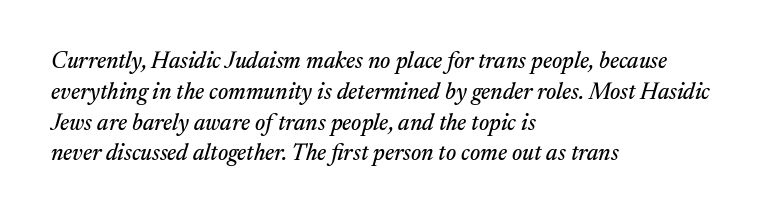
The zone under the glyphs is completely vacant. Visually the block forms a straight wall on the left and a jagged coastline on the right. The letters sit at their default tracking, neither squeezed nor spread. The rendering uses a moderate line-height, typical for paragraphs. This is oblique type, the kind used for emphasis or titles.
